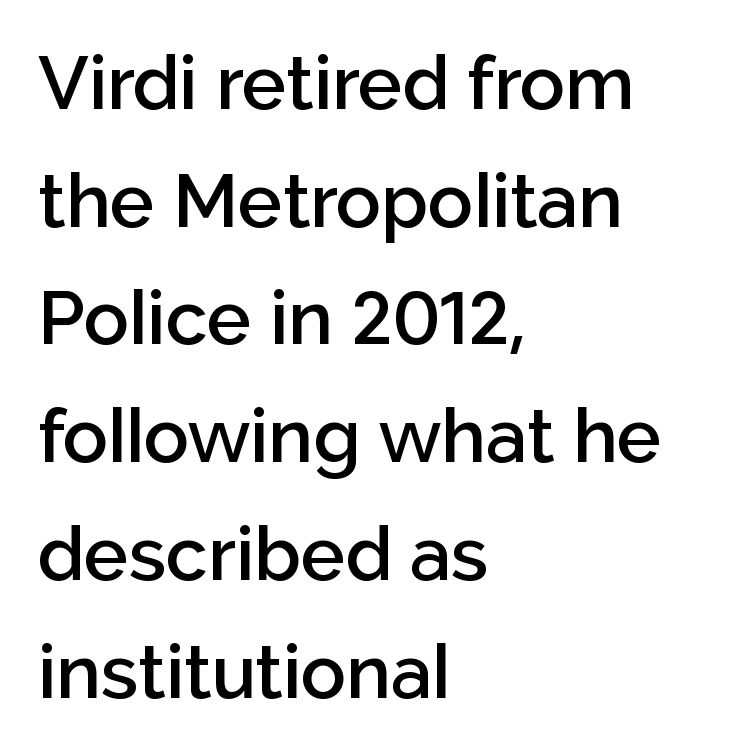
Proportional: the letters do not fall into vertical columns. A typesetter would label this face a sans. How are the letters spaced? Ordinarily, with no added tracking. Rows of type keep a routine distance in the vertical direction.
